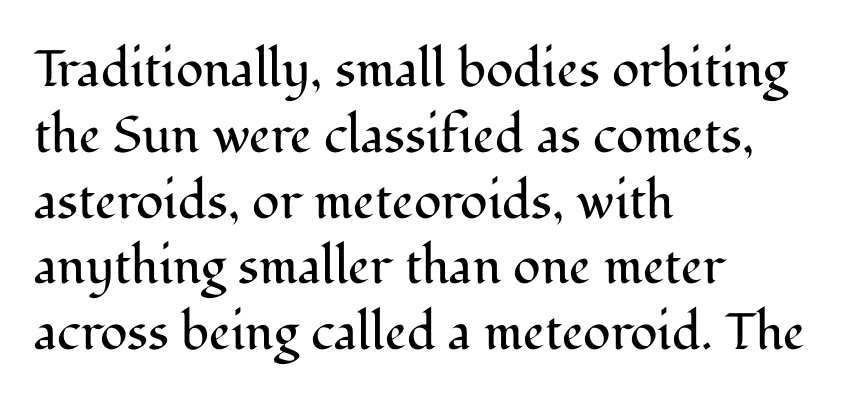
The image shows 51 px regular-weight serif type, upright; set left-aligned, normal line spacing (1.29x), normal letter spacing, not underlined; medium stroke contrast and a medium x-height.
